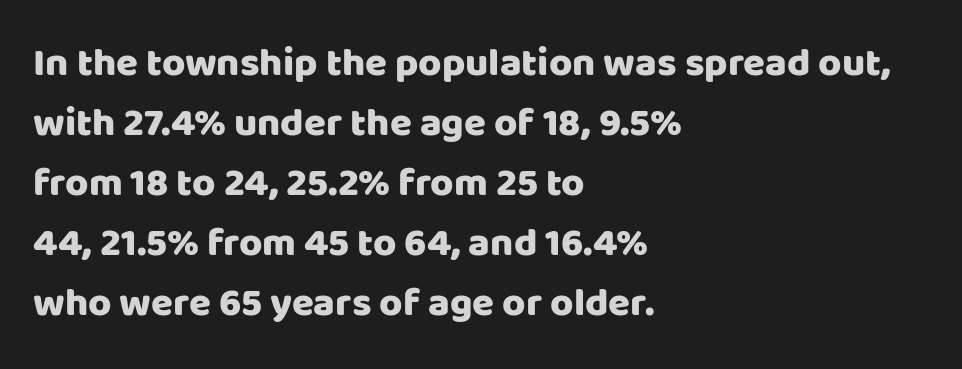
The image shows 40 px sans-serif type, upright; set left-aligned, normal line spacing (1.5x), normal letter spacing, not underlined; low stroke contrast and a large x-height.
